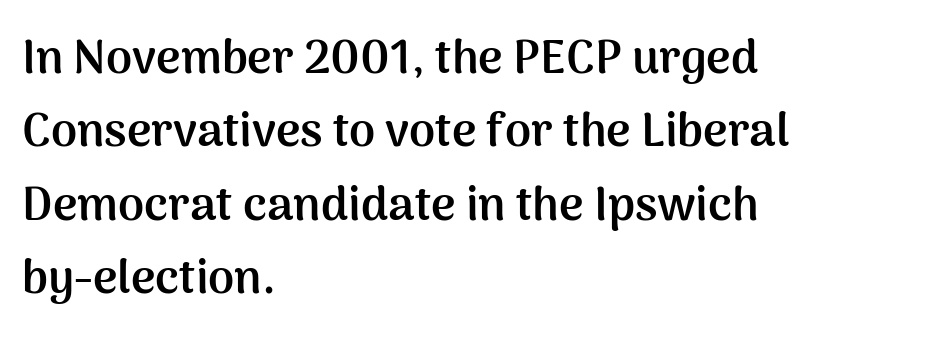
{"serif": "no", "italic": "no", "bold": "yes", "weight": "semibold", "width": "normal", "stroke_contrast": "medium", "x_height": "medium", "monospaced": "no", "underline": "no", "align": "left", "line_spacing": "normal", "line_spacing_ratio": 1.56, "letter_spacing": "normal", "letter_spacing_em": 0.0, "glyph_px": 47}
